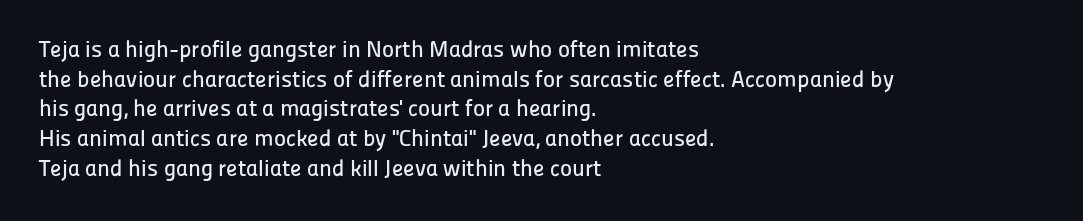
Q: Is the text italic (slanted)? A: No, it is upright.
Q: Is the text underlined? A: No.
Q: How is the paragraph aligned? A: Left-aligned.
Q: Is the spacing between letters normal or unusually wide? A: Normal.
Q: Is the spacing between lines tight, normal or loose? A: Normal.
